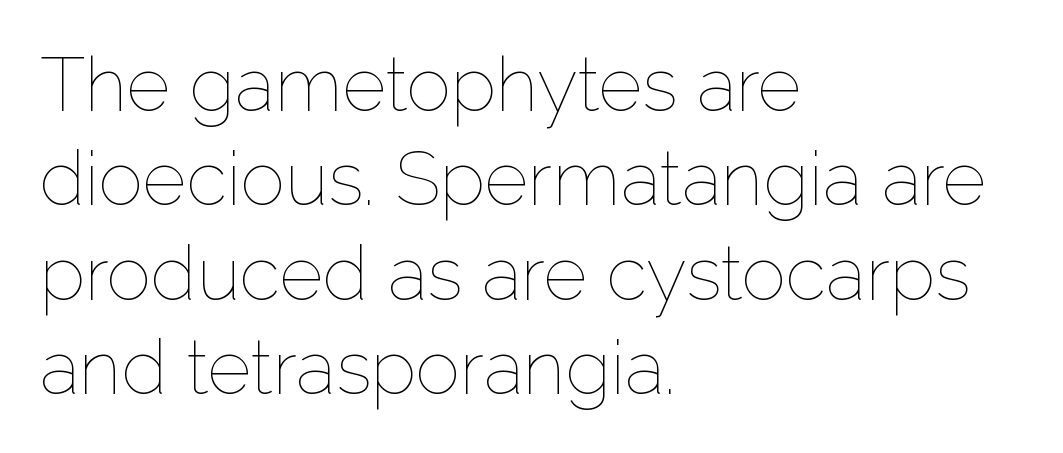
Posture: upright roman. Varying glyph widths throughout — classic text-font behaviour. Stem width sits at or under what a default text font uses. You could call the tracking neutral — neither tight nor loose. This rendering features lettering with no underline.
